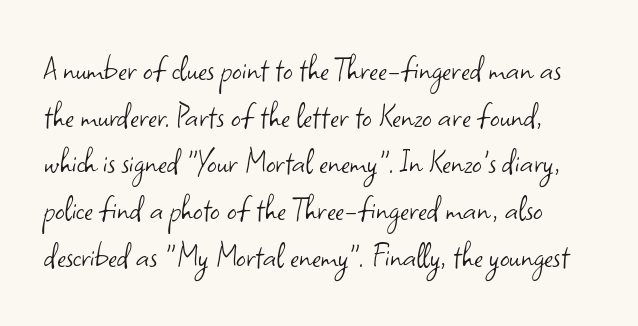
The image shows 38 px light sans-serif type; set line spacing 1.23x, normal letter spacing, not underlined; low stroke contrast and a small x-height.
